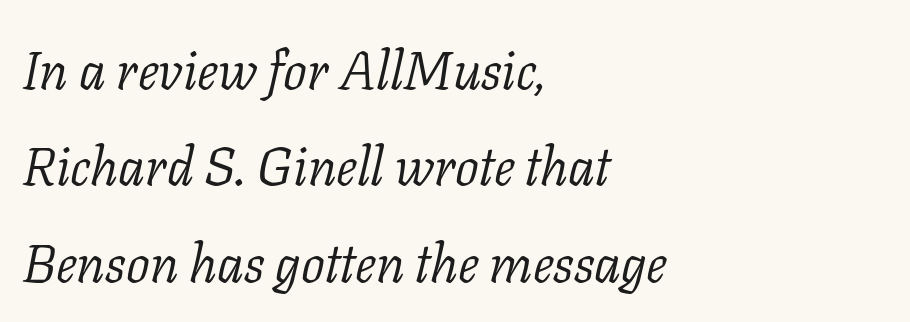
The image shows 53 px light serif type, italic (leaning right); set left-aligned, line spacing 1.82x, normal letter spacing, not underlined; low stroke contrast and a medium x-height.
